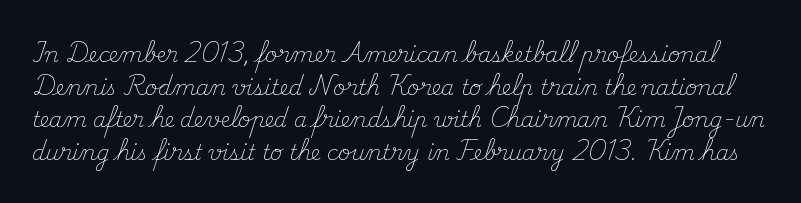
A light-to-regular cut is what we see here. Words appear dense and cohesive because spacing is normal. Plain, unruled lines of type. Quick note: interline space is typical.
